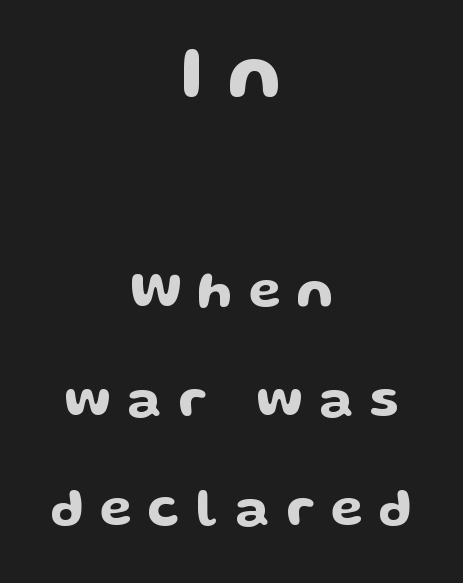
To sum up the face: it is a sans, with no serifs. Any mark beneath the type? The region is blank. Size contrast runs from large at the top to small at the bottom. The letters are spread apart with noticeably loose tracking.
